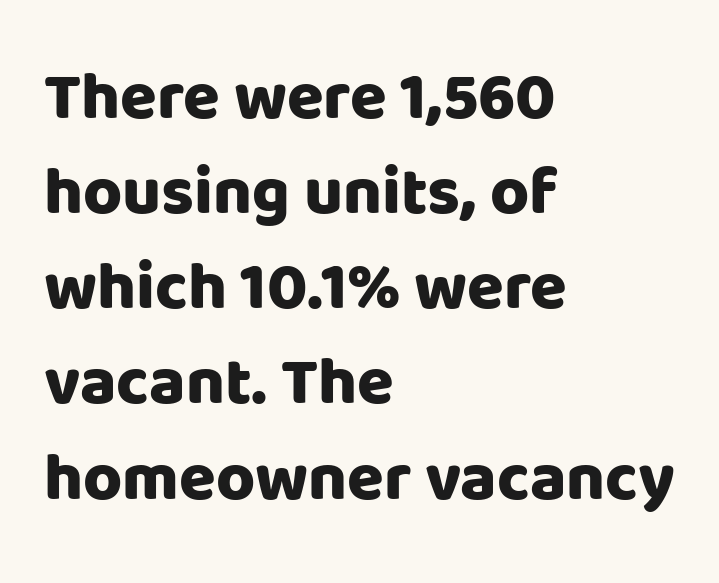
Q: Is the text bold? A: Yes.
Q: Is the text italic (slanted)? A: No, it is upright.
Q: Is the typeface a serif or a sans-serif typeface? A: Sans-serif.
Q: Is the text underlined? A: No.
Q: How is the paragraph aligned? A: Left-aligned.
Q: Is the spacing between letters normal or unusually wide? A: Normal.
Q: Is the spacing between lines tight, normal or loose? A: Normal.
Q: Width (condensed, normal, or wide)? A: Normal.
Q: Stroke contrast? A: Low.
Q: x-height? A: Large.
Q: Monospaced? A: No.
